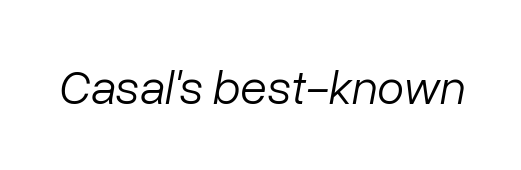
{"italic": "yes", "lean": "right", "slant_degrees": 10, "bold": "no", "weight": "light", "width": "normal", "stroke_contrast": "low", "x_height": "medium", "monospaced": "no", "underline": "no", "letter_spacing": "normal", "letter_spacing_em": 0.0, "glyph_px": 49}
